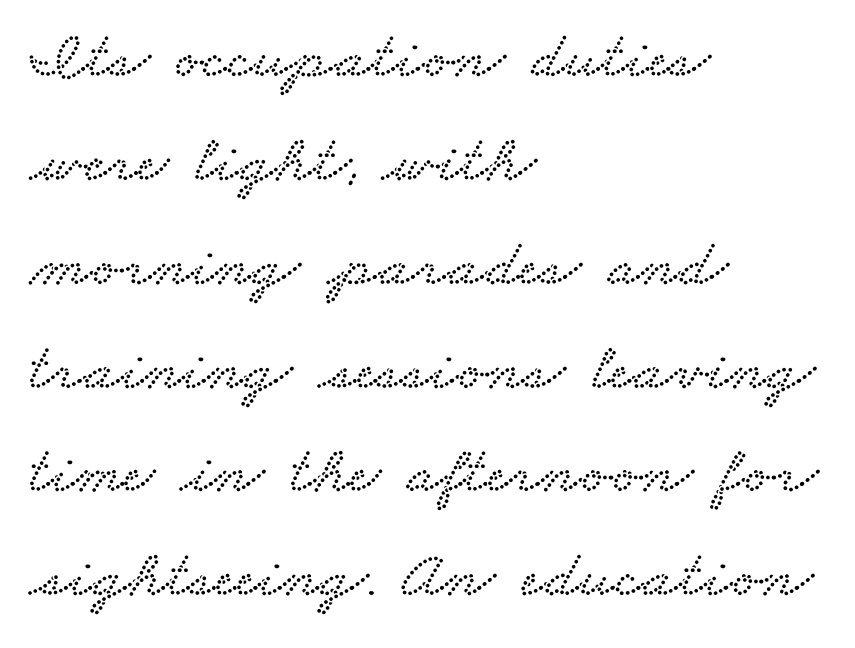
Summary of vertical rhythm: regular, with standard interline spacing. Plain, unruled lines of type. This sample uses plain, unmodified letter spacing. The text was rendered using a seriffed face with decorative stroke endings.
